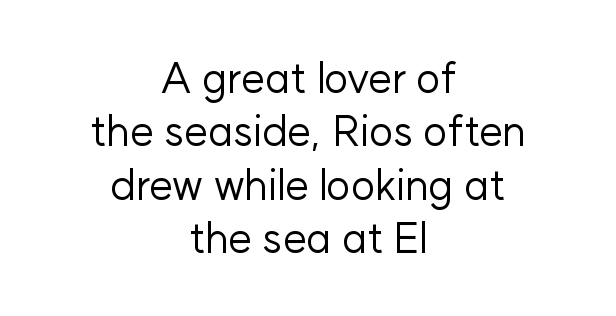
{"serif": "no", "italic": "no", "bold": "no", "weight": "regular", "width": "normal", "stroke_contrast": "low", "x_height": "medium", "monospaced": "no", "underline": "no", "align": "center", "line_spacing": "normal", "line_spacing_ratio": 1.27, "letter_spacing": "normal", "letter_spacing_em": 0.0, "glyph_px": 42}
